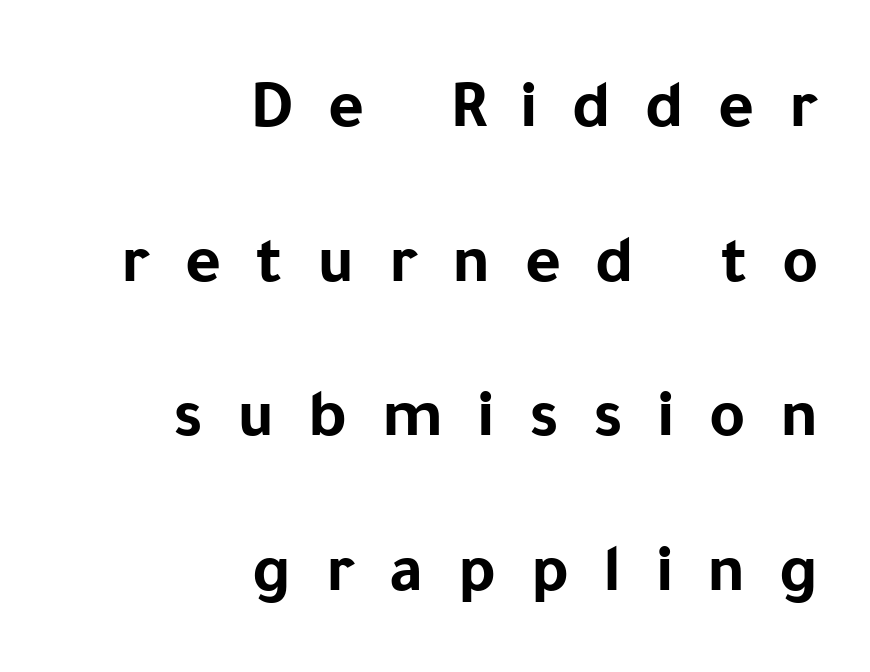
{"serif": "no", "italic": "no", "bold": "yes", "weight": "bold", "width": "normal", "stroke_contrast": "low", "x_height": "medium", "monospaced": "no", "underline": "no", "align": "right", "line_spacing": "loose", "line_spacing_ratio": 2.24, "letter_spacing": "wide", "letter_spacing_em": 0.5, "glyph_px": 69}
